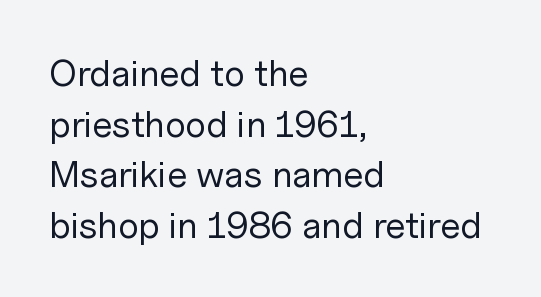
The image shows 37 px regular-weight sans-serif type, upright; set left-aligned, normal line spacing (1.37x), normal letter spacing, not underlined; low stroke contrast and a medium x-height.
